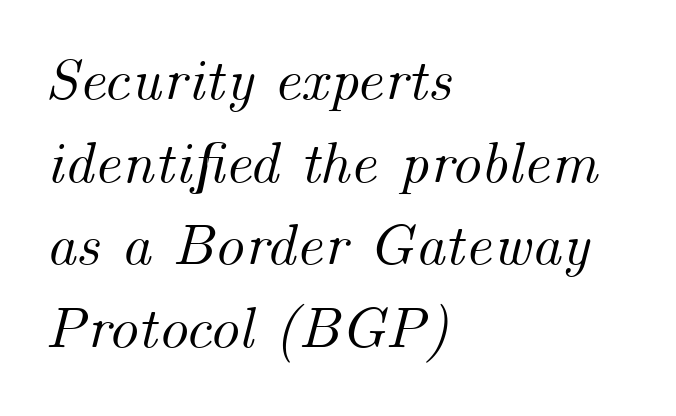
Honestly, the row spacing looks completely unremarkable. The face used here is proportionally spaced, like ordinary book or web type. Nobody touched the tracking dial on this one. Leftover space on each line is placed entirely after the last word.
